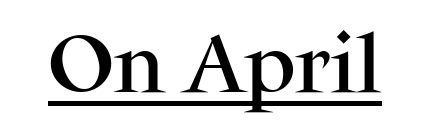
The image shows 64 px serif type, upright; set normal letter spacing, underlined; medium stroke contrast and a medium x-height.
